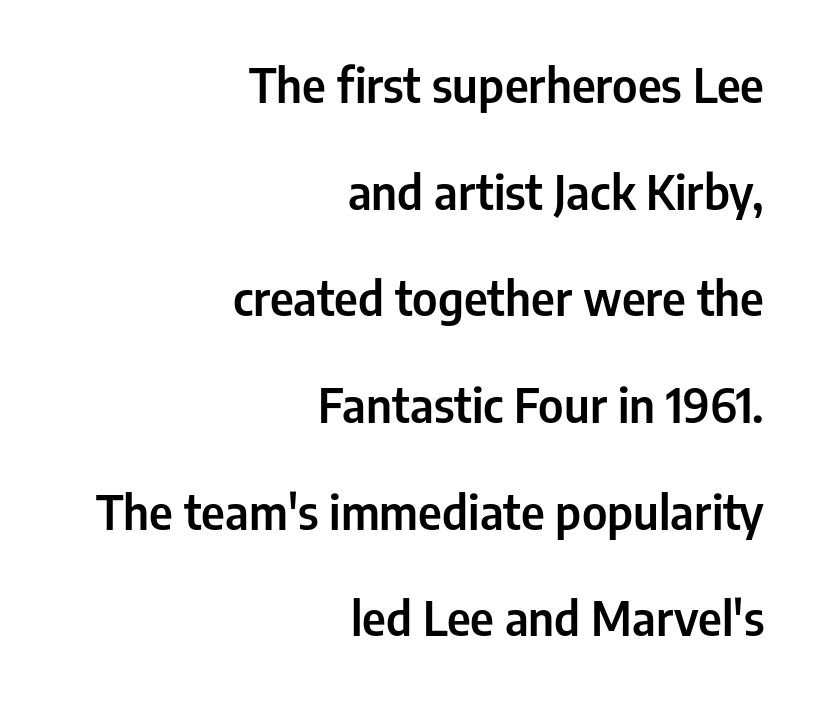
{"serif": "no", "italic": "no", "width": "condensed", "stroke_contrast": "low", "x_height": "medium", "monospaced": "no", "underline": "no", "align": "right", "line_spacing": "loose", "line_spacing_ratio": 2.27, "letter_spacing": "normal", "letter_spacing_em": 0.0, "glyph_px": 47}
